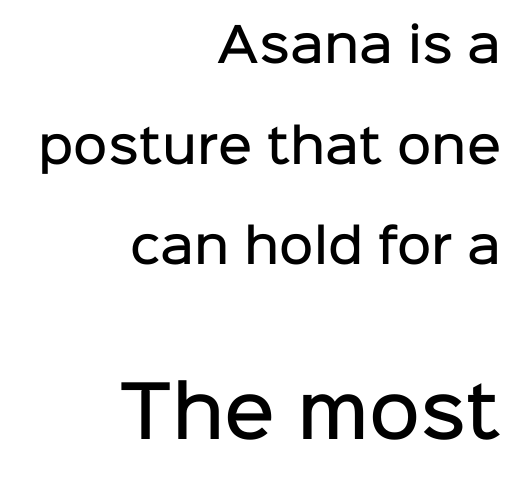
Q: Is the text bold? A: Semi-bold.
Q: Is the text italic (slanted)? A: No, it is upright.
Q: Is the typeface a serif or a sans-serif typeface? A: Sans-serif.
Q: Is the text underlined? A: No.
Q: How is the paragraph aligned? A: Right-aligned.
Q: Is the spacing between letters normal or unusually wide? A: Normal.
Q: Is the spacing between lines tight, normal or loose? A: Loose.
Q: Which block of text is set in a larger size, the first (top) or the second (bottom)? A: The second (bottom) one.
Q: Width (condensed, normal, or wide)? A: Normal.
Q: Stroke contrast? A: Low.
Q: x-height? A: Medium.
Q: Monospaced? A: No.
